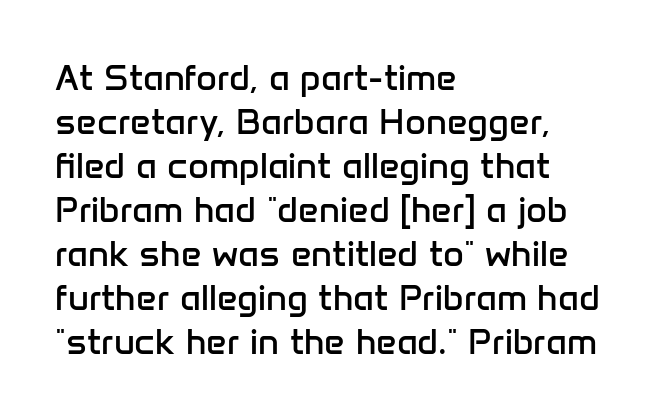
{"serif": "no", "italic": "no", "bold": "no", "weight": "regular", "width": "normal", "stroke_contrast": "low", "x_height": "medium", "monospaced": "no", "underline": "no", "align": "left", "line_spacing_ratio": 1.22, "letter_spacing": "normal", "letter_spacing_em": 0.0, "glyph_px": 36}
